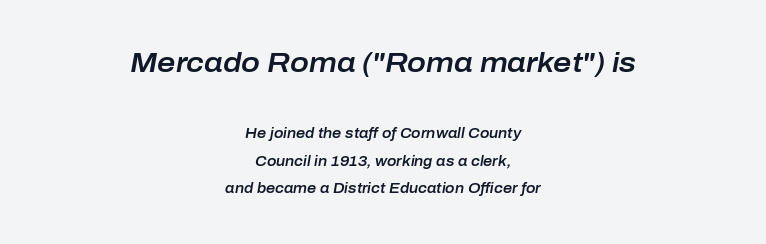
The image shows 28 px text type, italic (leaning right); set centered, loose line spacing (1.98x), normal letter spacing, not underlined; the first (top) block is 2.0x larger; low stroke contrast and a medium x-height.
